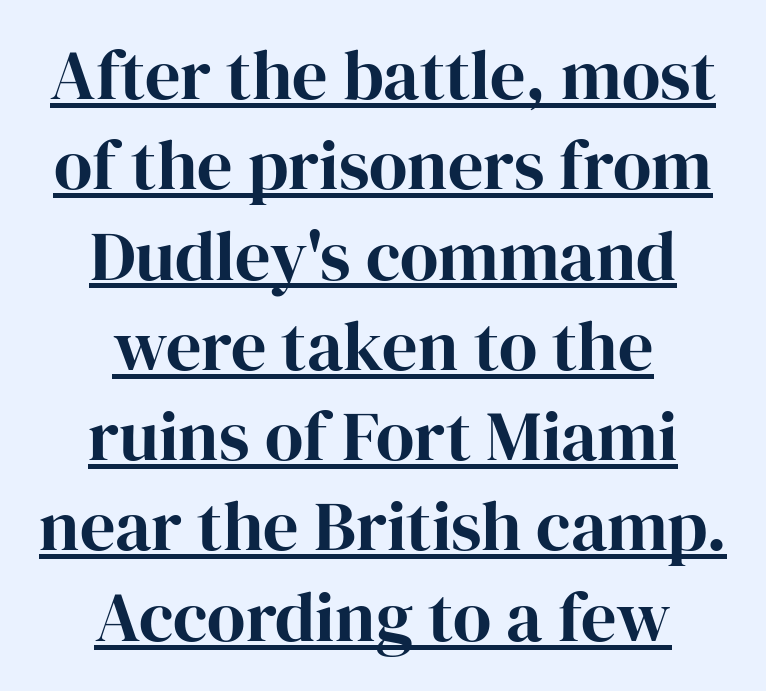
Examine the stroke ends and you'll spot serifs. Strokes here are thick enough to call this a true bold. The face used here appears with an underline applied. The letterforms sit shoulder to shoulder at normal distance. The text block is weighted toward neither margin, spreading evenly from the middle. Rendered with straight, roman letterforms.
